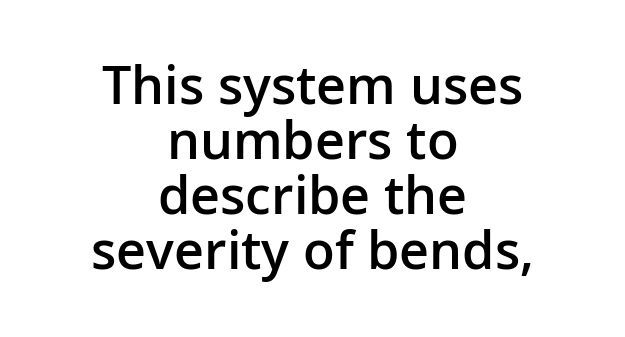
The image shows 52 px semibold sans-serif type, upright; set centered, tight line spacing (1.06x), normal letter spacing, not underlined; low stroke contrast and a medium x-height.
